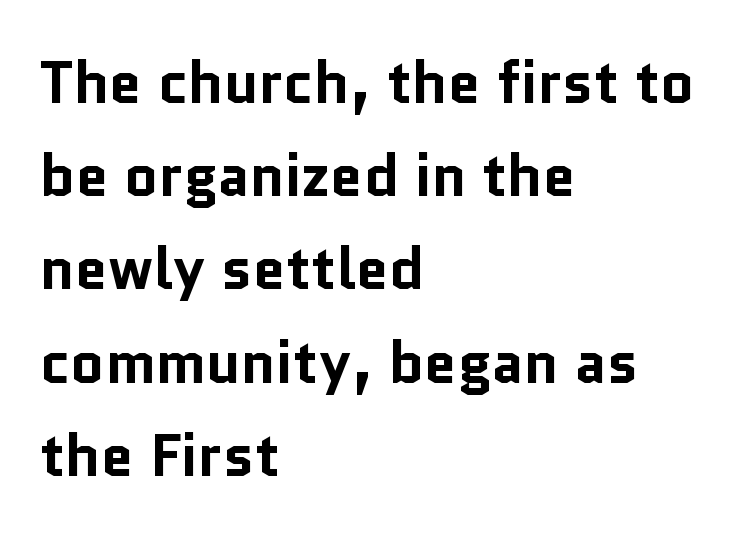
{"serif": "no", "italic": "no", "bold": "yes", "weight": "bold", "width": "normal", "stroke_contrast": "low", "x_height": "medium", "monospaced": "no", "underline": "no", "align": "left", "line_spacing": "normal", "line_spacing_ratio": 1.58, "letter_spacing": "normal", "letter_spacing_em": 0.0, "glyph_px": 59}
